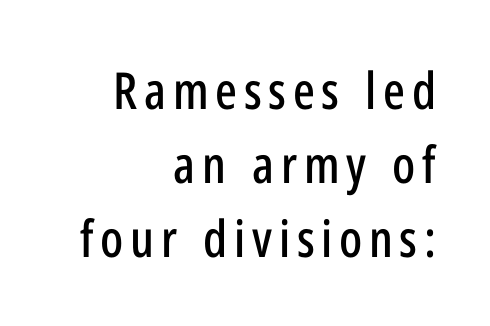
{"serif": "no", "italic": "no", "width": "condensed", "stroke_contrast": "low", "x_height": "medium", "monospaced": "no", "underline": "no", "align": "right", "line_spacing": "normal", "line_spacing_ratio": 1.45, "glyph_px": 51}
